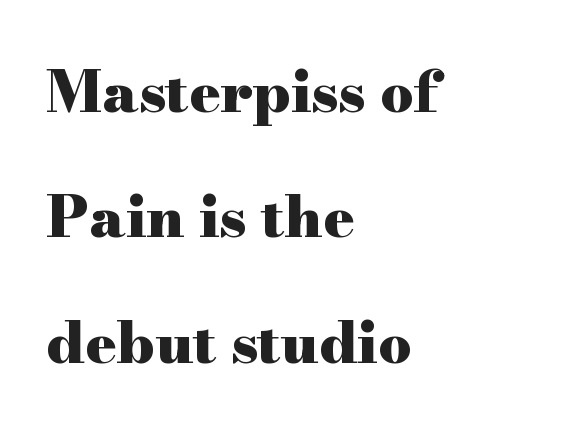
Q: Is the text bold? A: Yes.
Q: Is the text italic (slanted)? A: No, it is upright.
Q: Is the typeface a serif or a sans-serif typeface? A: Serif.
Q: Is the text underlined? A: No.
Q: How is the paragraph aligned? A: Left-aligned.
Q: Is the spacing between letters normal or unusually wide? A: Normal.
Q: Is the spacing between lines tight, normal or loose? A: Loose.
Q: Width (condensed, normal, or wide)? A: Wide.
Q: Stroke contrast? A: High.
Q: x-height? A: Small.
Q: Monospaced? A: No.
